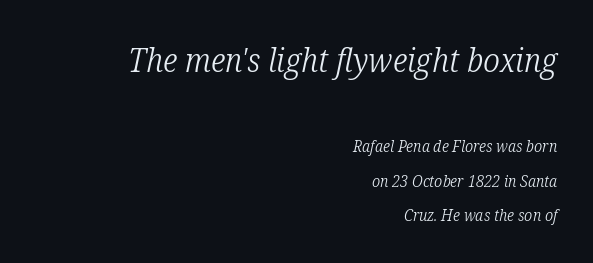
No extra ink here — the face is not bold. Little horizontal feet cap the strokes, marking this as serif type. This sample trades compactness for vertical openness between lines. The block sitting higher on the canvas is the one with enlarged characters.
